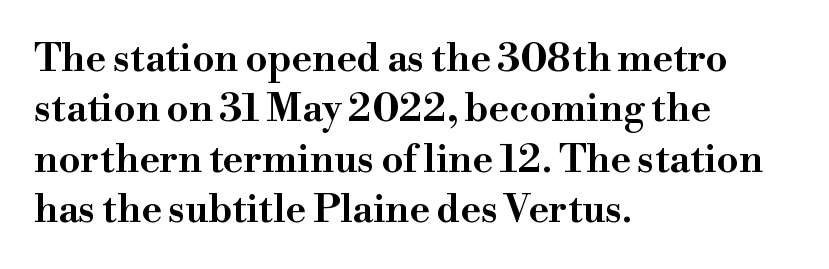
The image shows 39 px wide serif type, upright; set left-aligned, normal line spacing (1.29x), normal letter spacing, not underlined; high stroke contrast and a small x-height.
